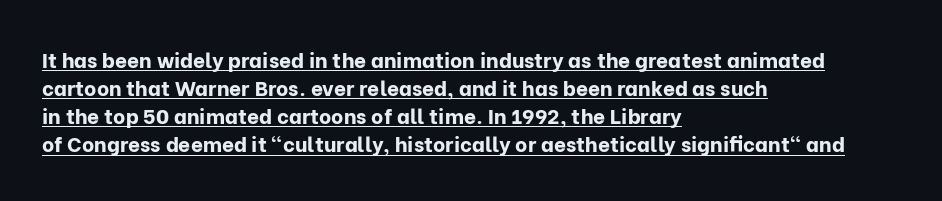
Which margin do the lines hug? The left one — the right edge is uneven. Style check: upright. I'd describe the lettering as bold — thick and assertive. The leading is moderate, giving the passage an even texture.
